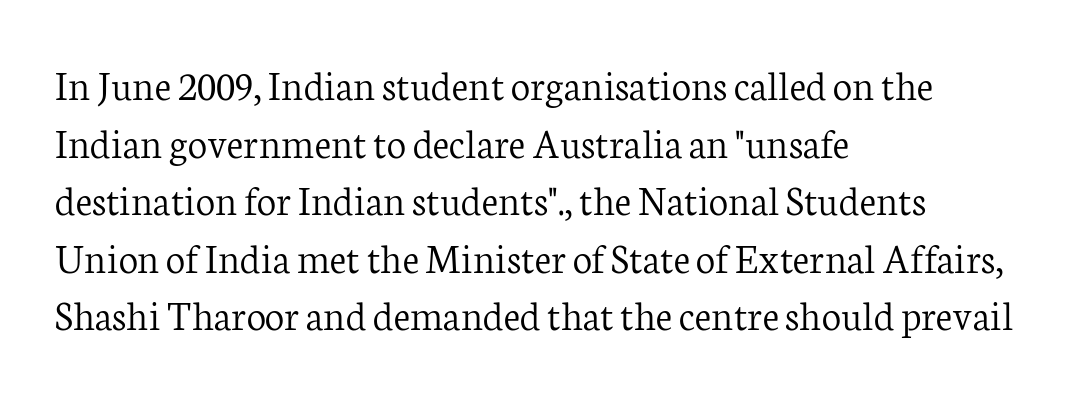
{"serif": "yes", "italic": "no", "bold": "no", "weight": "light", "width": "normal", "stroke_contrast": "low", "x_height": "medium", "monospaced": "no", "underline": "no", "align": "left", "line_spacing": "normal", "line_spacing_ratio": 1.34, "letter_spacing": "normal", "letter_spacing_em": 0.0, "glyph_px": 43}
